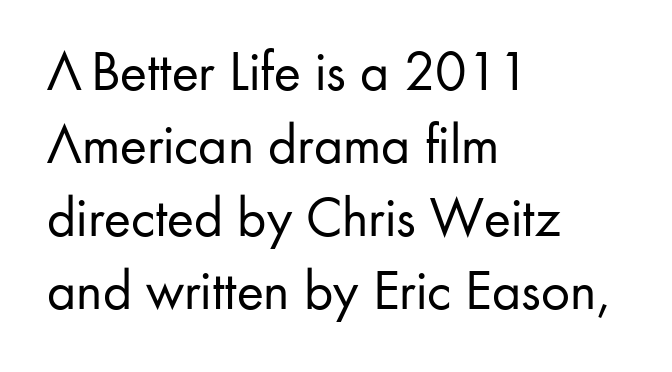
Q: Is the text bold? A: No.
Q: Is the text italic (slanted)? A: No, it is upright.
Q: Is the typeface a serif or a sans-serif typeface? A: Sans-serif.
Q: Is the text underlined? A: No.
Q: How is the paragraph aligned? A: Left-aligned.
Q: Is the spacing between letters normal or unusually wide? A: Normal.
Q: Is the spacing between lines tight, normal or loose? A: Normal.
Q: Width (condensed, normal, or wide)? A: Normal.
Q: Stroke contrast? A: Low.
Q: x-height? A: Small.
Q: Monospaced? A: No.
